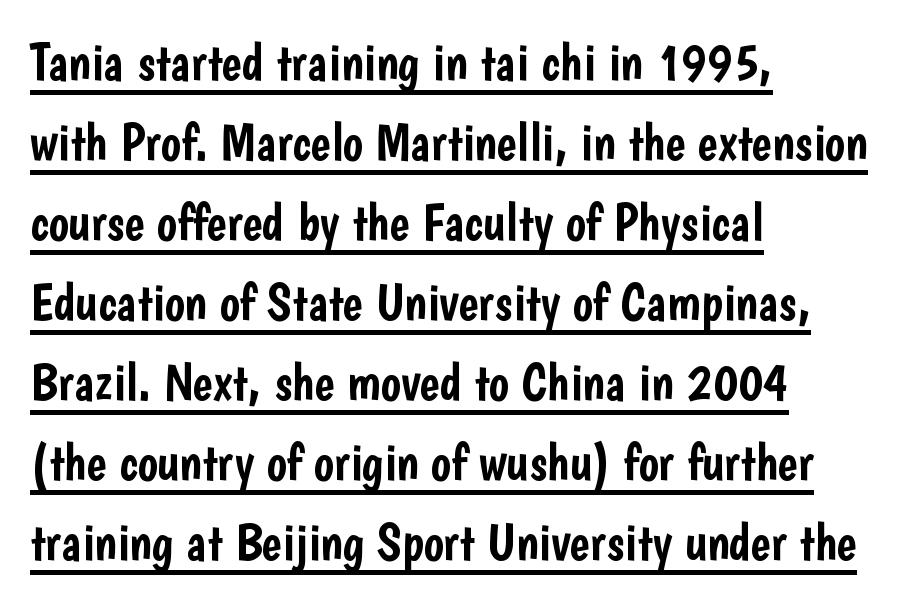
{"serif": "no", "italic": "no", "width": "condensed", "stroke_contrast": "low", "x_height": "medium", "monospaced": "no", "underline": "yes", "align": "left", "line_spacing": "normal", "line_spacing_ratio": 1.51, "letter_spacing": "normal", "letter_spacing_em": 0.0, "glyph_px": 53}
